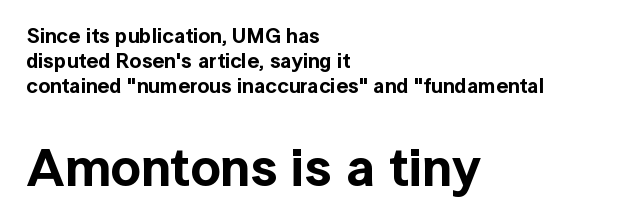
The image shows 53 px sans-serif type, upright; set left-aligned, line spacing 1.18x, normal letter spacing, not underlined; the second (bottom) block is 2.52x larger; a medium x-height.
